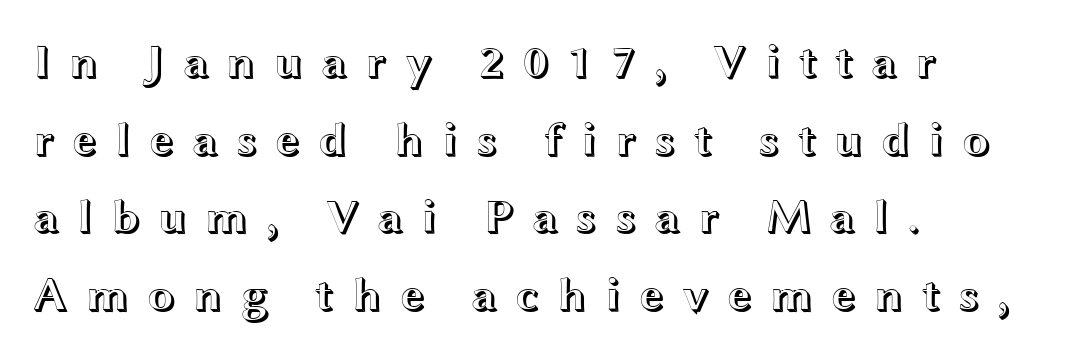
Does the copy run flush right? No — it runs flush left. A typesetter would mark this as roman, not italic. Descenders hang freely into open space. If you measured baseline to baseline, you'd find a middling distance.
